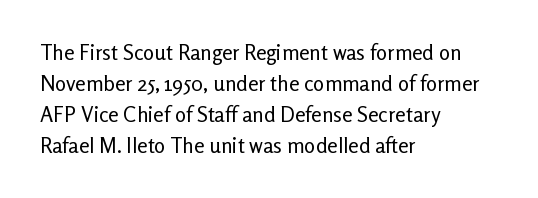
{"italic": "no", "bold": "no", "underline": "no", "align": "left", "line_spacing": "normal", "line_spacing_ratio": 1.47, "letter_spacing": "normal", "letter_spacing_em": 0.0, "glyph_px": 21}
